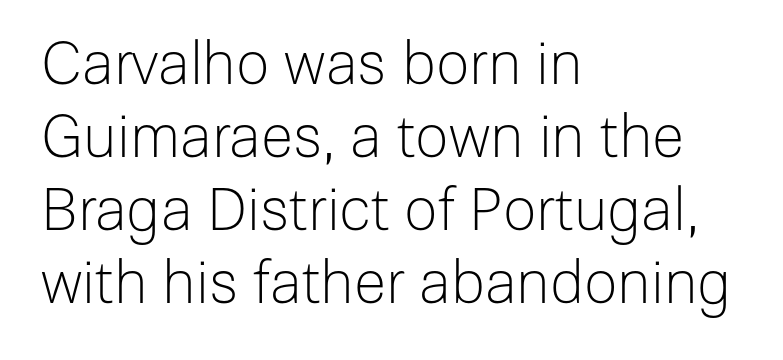
{"serif": "no", "italic": "no", "bold": "no", "weight": "light", "width": "normal", "stroke_contrast": "low", "x_height": "medium", "monospaced": "no", "underline": "no", "align": "left", "line_spacing_ratio": 1.24, "letter_spacing": "normal", "letter_spacing_em": 0.0, "glyph_px": 59}
